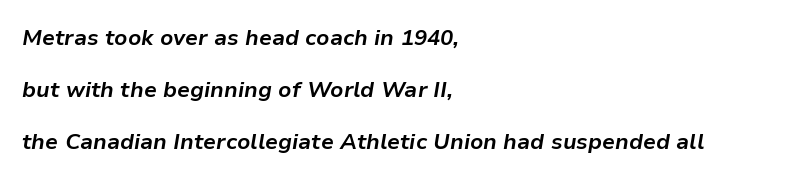
Casual observation: everything's shoved over to the left. A clean baseline with only descenders dipping below it. Compared with typical paragraphs, the rows here are farther apart. The passage shown leans; its letterforms are oblique. The face used here is rendered with its standard letterfit. Weight check: bold — yes, fully.
